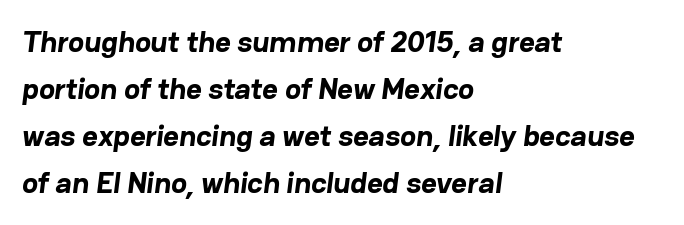
{"serif": "no", "bold": "yes", "weight": "bold", "width": "normal", "stroke_contrast": "low", "x_height": "medium", "monospaced": "no", "underline": "no", "align": "left", "line_spacing": "normal", "line_spacing_ratio": 1.57, "letter_spacing": "normal", "letter_spacing_em": 0.0, "glyph_px": 30}
